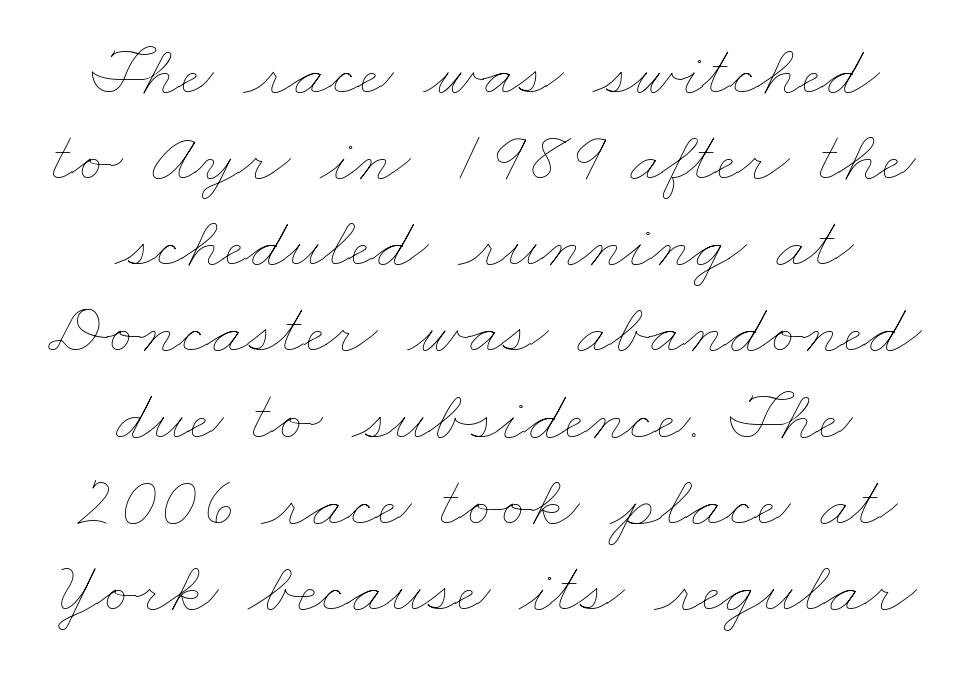
Q: Is the text bold? A: No.
Q: Is the text underlined? A: No.
Q: How is the paragraph aligned? A: Centered.
Q: Is the spacing between letters normal or unusually wide? A: Normal.
Q: Width (condensed, normal, or wide)? A: Wide.
Q: Stroke contrast? A: Low.
Q: x-height? A: Small.
Q: Monospaced? A: No.
